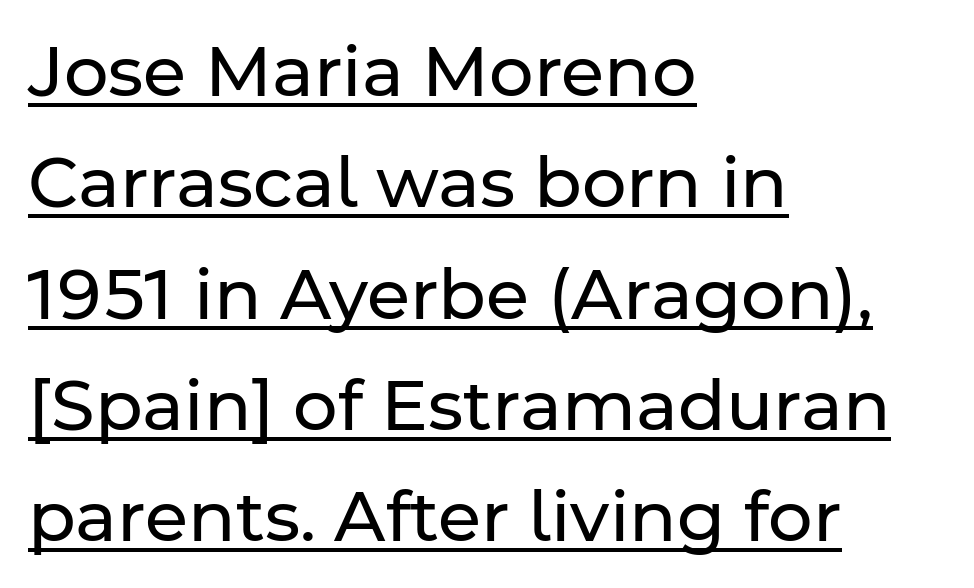
Is this a heavy cut? Hardly; it is regular or lighter. The passage shown is underscored from start to finish. The type sits square on the baseline with zero lean. Proportional: the letters do not fall into vertical columns. The rows are spaced the way most documents space them. The text was rendered using a sans face with plain stroke endings.
